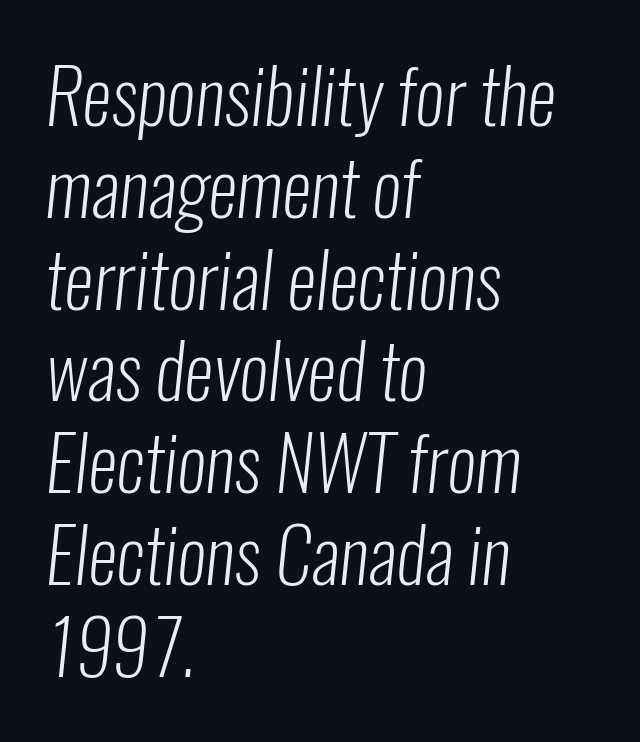
Q: Is the text bold? A: No.
Q: Is the typeface a serif or a sans-serif typeface? A: Sans-serif.
Q: Is the text underlined? A: No.
Q: How is the paragraph aligned? A: Left-aligned.
Q: Is the spacing between letters normal or unusually wide? A: Normal.
Q: Width (condensed, normal, or wide)? A: Condensed.
Q: Stroke contrast? A: Low.
Q: x-height? A: Medium.
Q: Monospaced? A: No.
